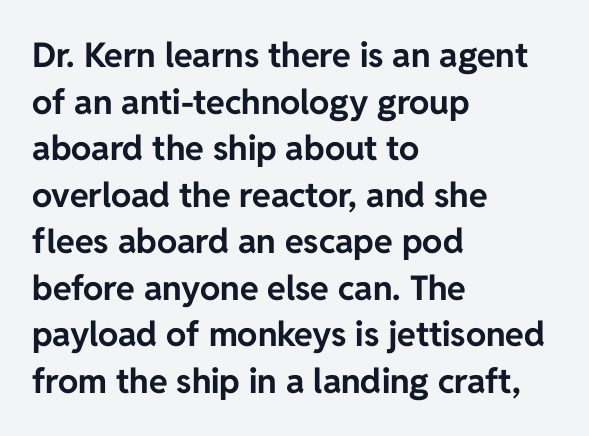
Q: Is the text bold? A: Yes.
Q: Is the text italic (slanted)? A: No, it is upright.
Q: Is the typeface a serif or a sans-serif typeface? A: Sans-serif.
Q: Is the text underlined? A: No.
Q: How is the paragraph aligned? A: Left-aligned.
Q: Is the spacing between letters normal or unusually wide? A: Normal.
Q: Is the spacing between lines tight, normal or loose? A: Normal.
Q: Width (condensed, normal, or wide)? A: Normal.
Q: Stroke contrast? A: Low.
Q: x-height? A: Medium.
Q: Monospaced? A: No.
